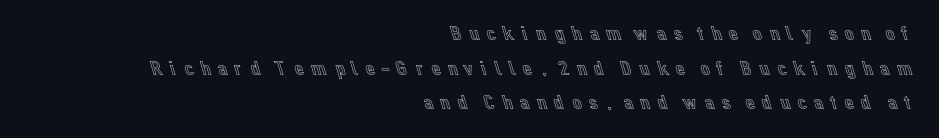
Vertical spacing — default. The specimen omits any rule beneath the text block's lines. Letter spacing: wide. The text block is weighted toward the right margin, trailing off unevenly leftward.
